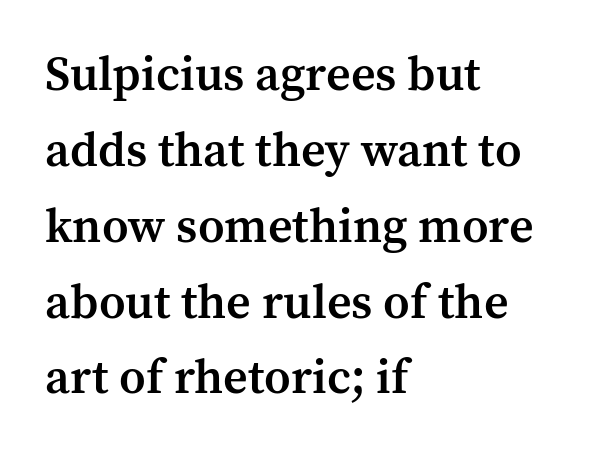
The setting favours the left margin, as ordinary paragraphs usually do. Posture: straight, roman, zero tilt. The glyphs have the mass of a demibold cut, below bold. No extra tracking has been applied to these lines. Words float on clear page, feet unadorned. Small tapered or slab feet sit at the stroke ends, so this counts as serif.
